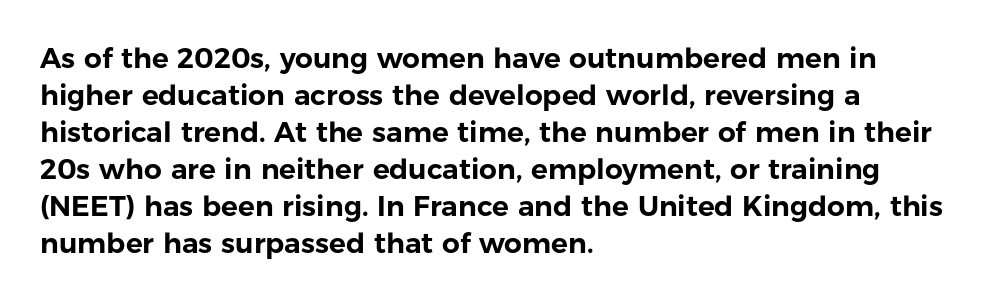
The setting favours the left margin, as ordinary paragraphs usually do. Note the varied advance widths — an 'i' is clearly narrower than an 'm'. It's the straight-up-and-down kind of type. These lines sit exactly where default settings would place them.
